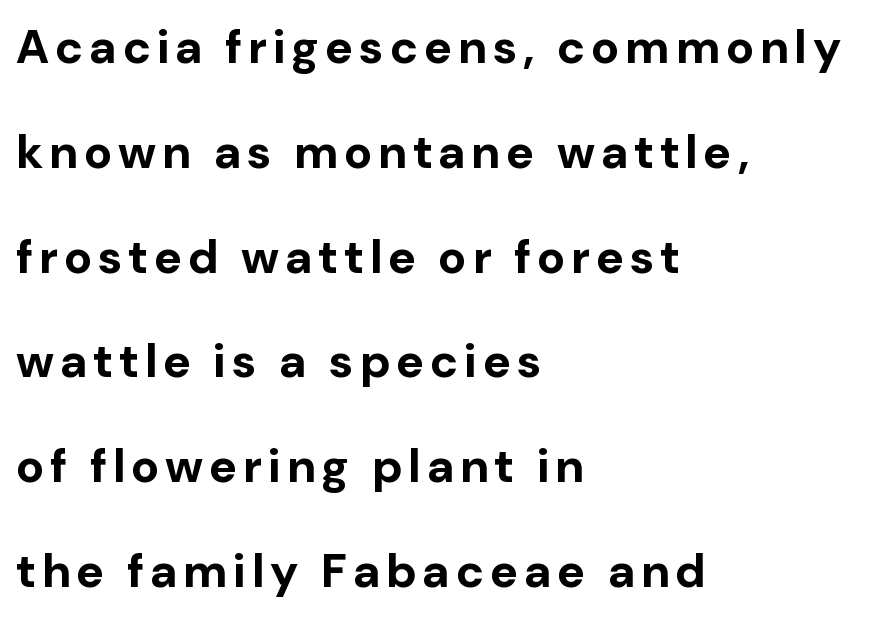
Line spacing here is loose. Clear beneath every line of the passage. Typographically, this falls in the sans-serif category. Varying glyph widths throughout — classic text-font behaviour. A dark, heavy texture on the line: the type is bold.
